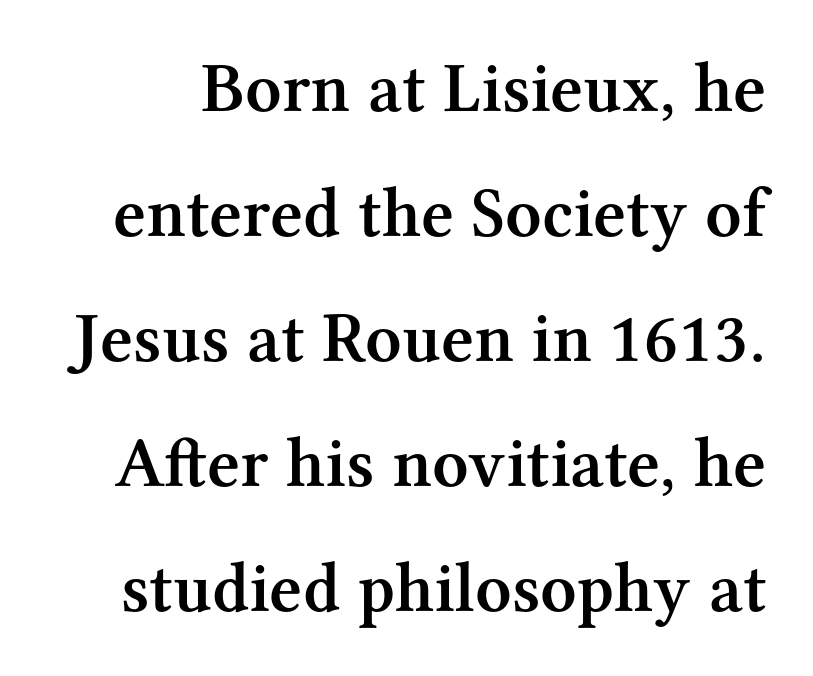
The image shows 71 px semibold serif type, upright; set line spacing 1.76x, normal letter spacing, not underlined; medium stroke contrast and a medium x-height.
